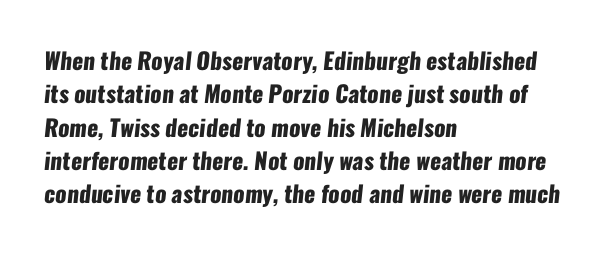
Has an underline been added? It has not. Evenly set lines give the paragraph a standard silhouette. No extra tracking has been applied to these lines. Every letter is thick-stroked: bold, no question. These lines stack with their left ends in a neat column.
